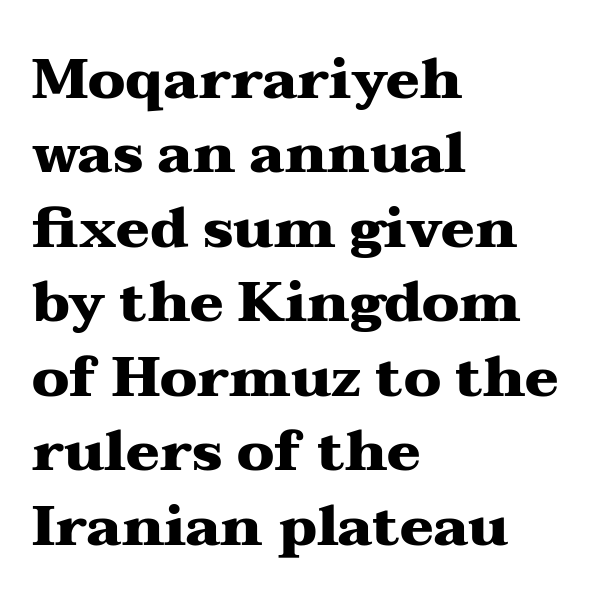
Q: Is the text bold? A: Yes.
Q: Is the text italic (slanted)? A: No, it is upright.
Q: Is the typeface a serif or a sans-serif typeface? A: Serif.
Q: Is the text underlined? A: No.
Q: How is the paragraph aligned? A: Left-aligned.
Q: Is the spacing between letters normal or unusually wide? A: Normal.
Q: Is the spacing between lines tight, normal or loose? A: Normal.
Q: Width (condensed, normal, or wide)? A: Wide.
Q: Stroke contrast? A: Medium.
Q: x-height? A: Medium.
Q: Monospaced? A: No.
